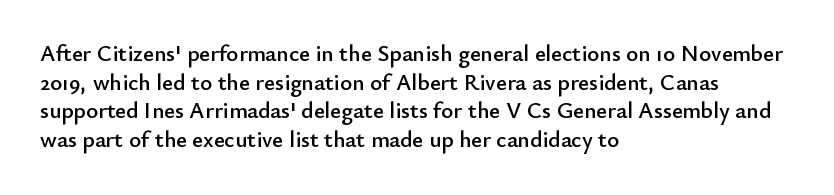
The image shows 23 px text type, upright; set left-aligned, normal line spacing (1.25x), normal letter spacing, not underlined.
